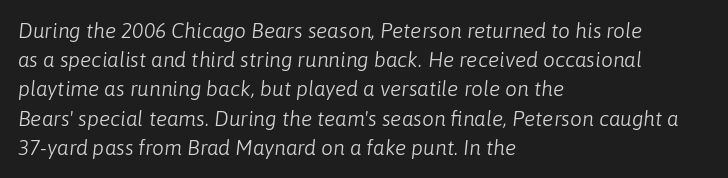
Is the block centered? No — it sits flush against the left margin. Bold? No — there's no thickening of the strokes. Interline gaps are of average width in this sample. There's an unmistakable incline to the writing here. The letterforms sit shoulder to shoulder at normal distance.
